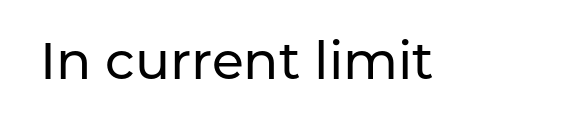
Check the space under the baseline: it is left empty. Vertical strokes here are truly vertical. Letterform terminals end flat and unadorned throughout the passage. The rendering keeps characters at their native spacing. These lines are rendered in a variable-pitch font.
